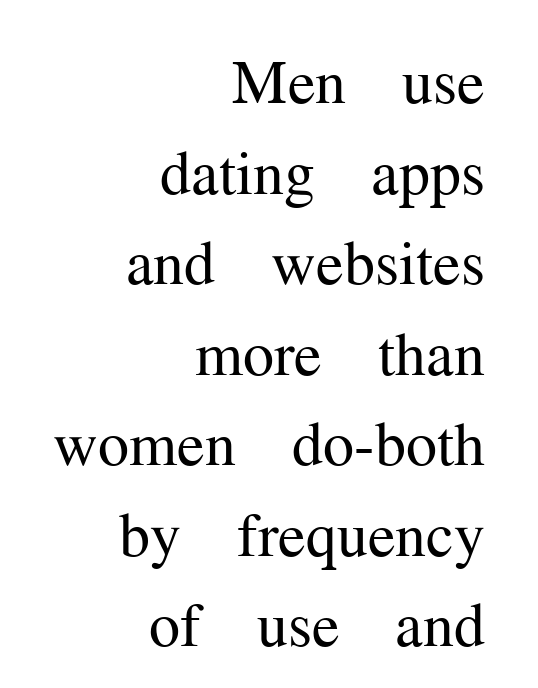
The lines are quadded right. I'd call this a serif setting — the letters wear small feet. These lines are rendered in a variable-pitch font. This is roman type, the default non-slanted kind. The font is comparable to plain body text, perhaps lighter. Has an underline been added? It has not.
